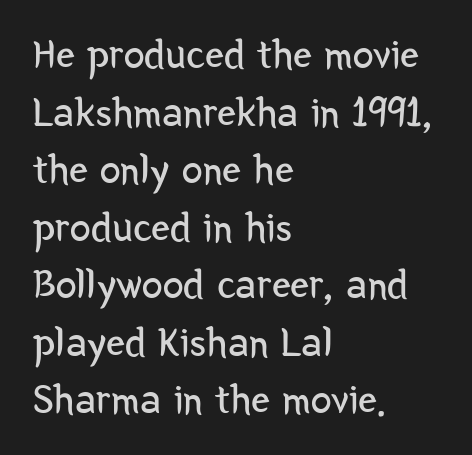
The image shows 42 px regular-weight, condensed sans-serif type, upright; set left-aligned, normal line spacing (1.37x), normal letter spacing, not underlined; low stroke contrast and a medium x-height.
